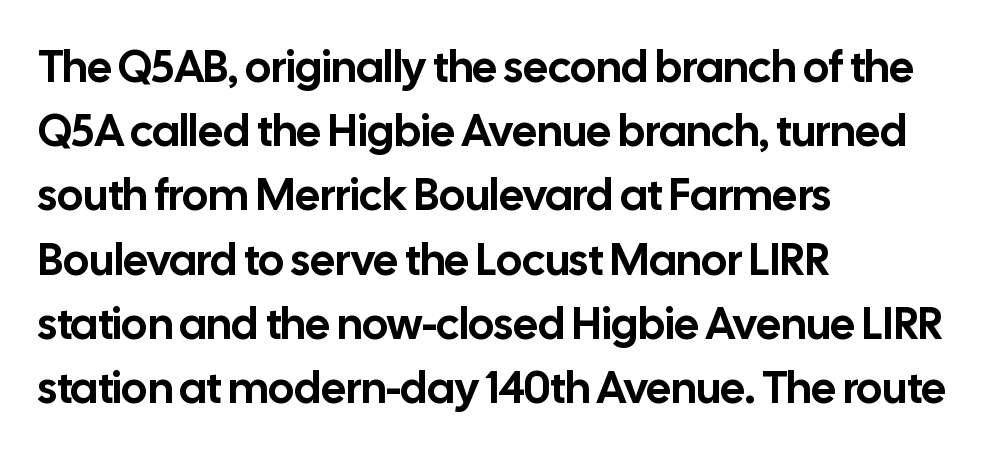
Honestly, there is no underline to notice here at all. Here the designer chose a conventional face with non-uniform glyph widths. One glance says typical: line gaps are just what's usual. What kind of face is this? One without serifs — a sans. The font's upright variant was chosen for this text. The paragraph shown leans on its left margin.
